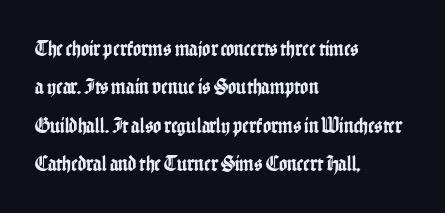
{"italic": "no", "underline": "no", "align": "left", "line_spacing_ratio": 1.75, "letter_spacing": "normal", "letter_spacing_em": 0.0, "glyph_px": 22}
